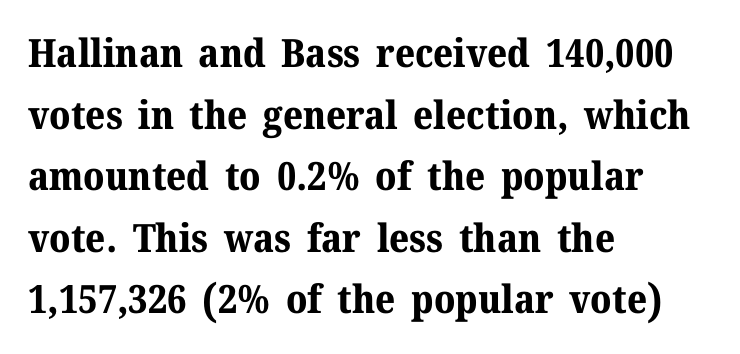
Words appear dense and cohesive because spacing is normal. This is serif lettering, the kind often seen in printed books. You can tell it's not italic because the verticals are truly vertical. Has an underline been added? It has not. One glance says typical: line gaps are just what's usual.
